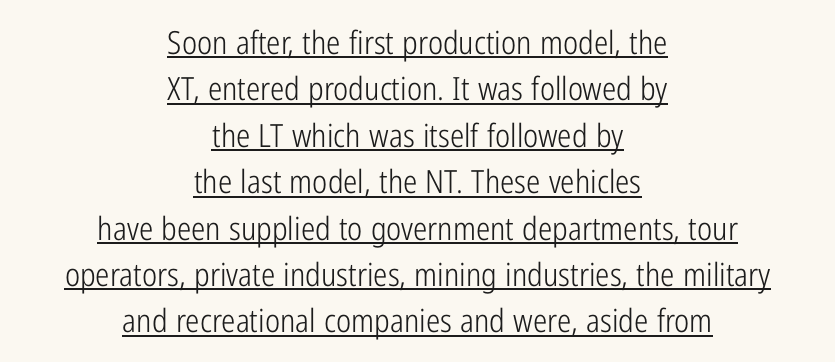
Posture: straight, roman, zero tilt. These lines keep a tight, regular rhythm from letter to letter. Successive baselines arrive at the customary interval. Do the characters align in a grid? No, the font is proportional.
